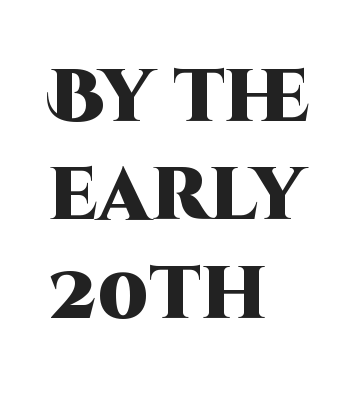
Q: Is the text bold? A: Yes.
Q: Is the text italic (slanted)? A: No, it is upright.
Q: Is the typeface a serif or a sans-serif typeface? A: Sans-serif.
Q: Is the text underlined? A: No.
Q: How is the paragraph aligned? A: Left-aligned.
Q: Is the spacing between letters normal or unusually wide? A: Normal.
Q: Is the spacing between lines tight, normal or loose? A: Normal.
Q: Width (condensed, normal, or wide)? A: Normal.
Q: Stroke contrast? A: High.
Q: x-height? A: Large.
Q: Monospaced? A: No.
